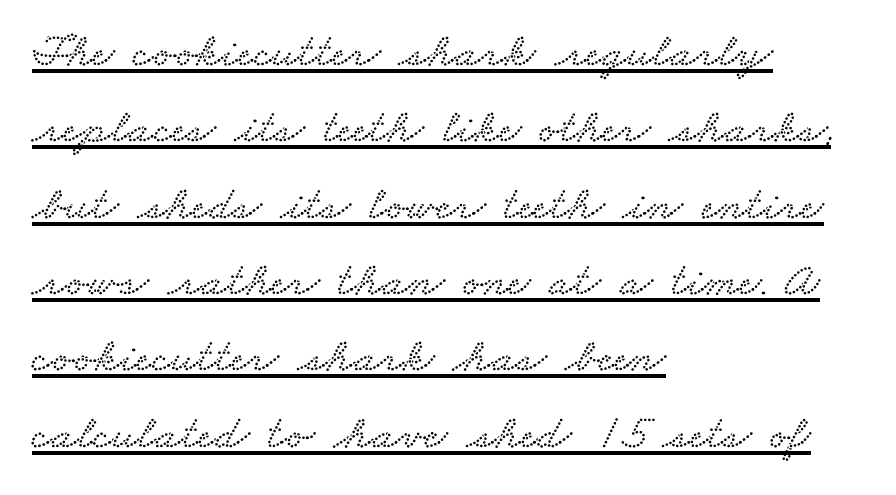
Compared with a centered layout, this one pins lines to the left instead. Note the varied advance widths — an 'i' is clearly narrower than an 'm'. Note: serifs present on the glyphs. A rule runs beneath these lines of type. Each new line begins a customary step beneath the previous one.
